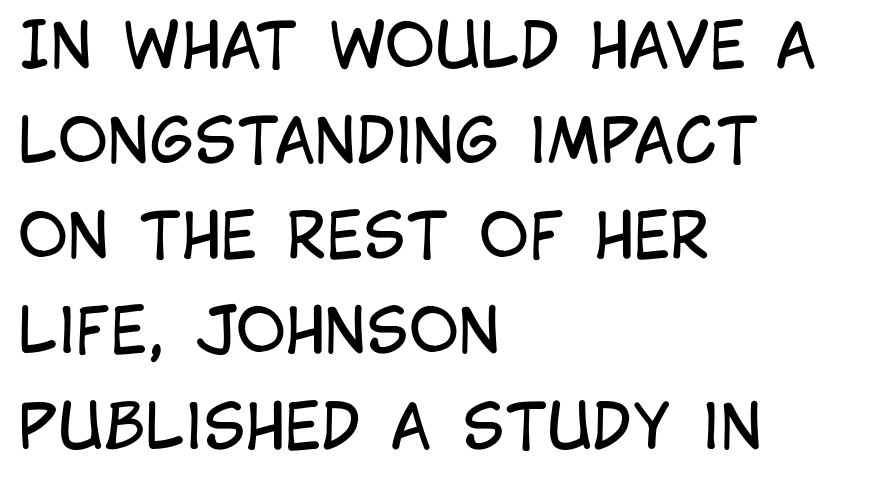
Q: Is the text bold? A: No.
Q: Is the text italic (slanted)? A: No, it is upright.
Q: Is the typeface a serif or a sans-serif typeface? A: Sans-serif.
Q: Is the text underlined? A: No.
Q: How is the paragraph aligned? A: Left-aligned.
Q: Is the spacing between letters normal or unusually wide? A: Normal.
Q: Is the spacing between lines tight, normal or loose? A: Normal.
Q: Width (condensed, normal, or wide)? A: Condensed.
Q: Stroke contrast? A: Low.
Q: x-height? A: Large.
Q: Monospaced? A: No.
